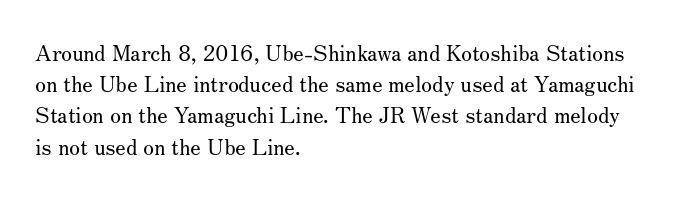
Q: Is the text bold? A: No.
Q: Is the text italic (slanted)? A: No, it is upright.
Q: Is the text underlined? A: No.
Q: How is the paragraph aligned? A: Left-aligned.
Q: Is the spacing between letters normal or unusually wide? A: Normal.
Q: Is the spacing between lines tight, normal or loose? A: Normal.
